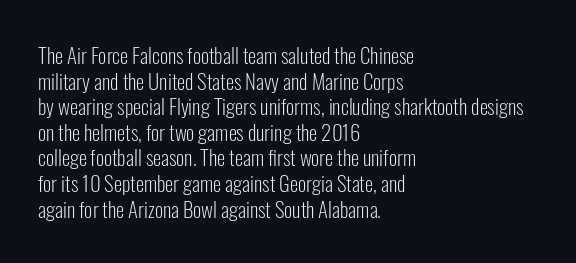
Does extra space separate the letters? No, they use regular spacing. The passage is arranged the way most books set body copy — flush left. The area under the type is left untouched. The face looks like a standard text weight, possibly lighter. Notice how the stems are strictly vertical — no italics here.
